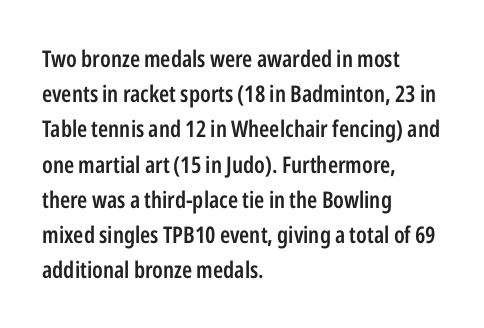
Summary of weight: moderately heavy, a semibold. You could call the tracking neutral — neither tight nor loose. Unmarked baselines from the first word to the last. Quick note: interline space is typical.
